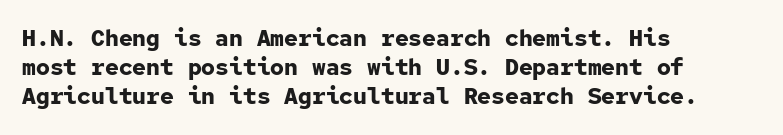
Q: Is the text bold? A: Yes.
Q: Is the text italic (slanted)? A: No, it is upright.
Q: Is the text underlined? A: No.
Q: How is the paragraph aligned? A: Left-aligned.
Q: Is the spacing between letters normal or unusually wide? A: Normal.
Q: Is the spacing between lines tight, normal or loose? A: Normal.
